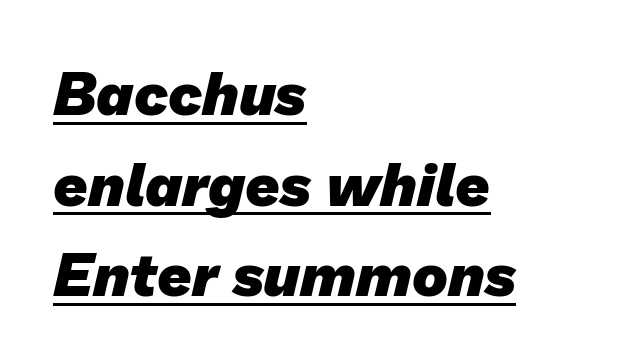
A typesetter would call this zero additional tracking. Leading: standard. You can tell from the bare stems that sans-serif type was used. Is this a fixed-width face? No — the glyphs have proportional, varying widths. The sample has been set heavy, in full bold.
